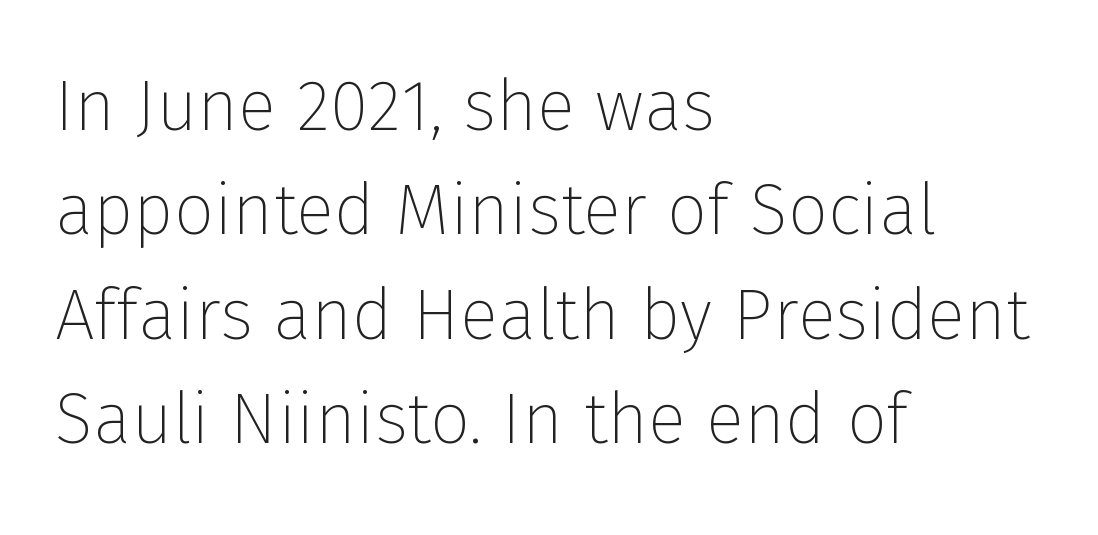
Q: Is the text bold? A: No.
Q: Is the text italic (slanted)? A: No, it is upright.
Q: Is the typeface a serif or a sans-serif typeface? A: Sans-serif.
Q: Is the text underlined? A: No.
Q: How is the paragraph aligned? A: Left-aligned.
Q: Is the spacing between letters normal or unusually wide? A: Normal.
Q: Is the spacing between lines tight, normal or loose? A: Normal.
Q: Width (condensed, normal, or wide)? A: Normal.
Q: Stroke contrast? A: Low.
Q: x-height? A: Medium.
Q: Monospaced? A: No.
